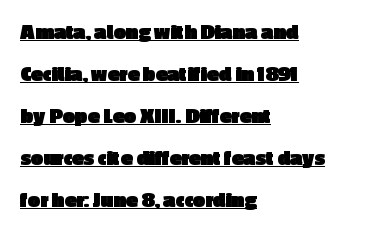
The image shows 22 px bold type, upright; set left-aligned, loose line spacing (1.91x), normal letter spacing, underlined.
